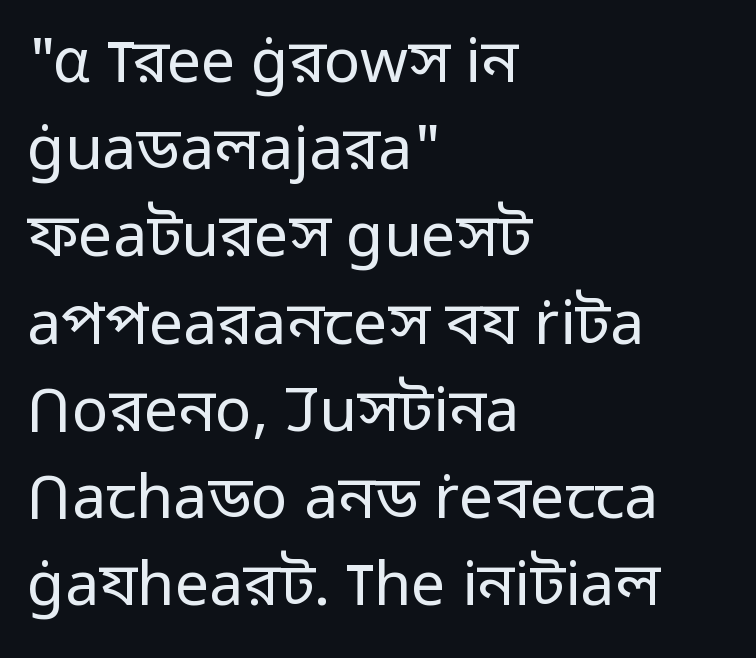
The image shows 61 px regular-weight sans-serif type, upright; set left-aligned, normal line spacing (1.43x), normal letter spacing, not underlined; low stroke contrast and a medium x-height.
